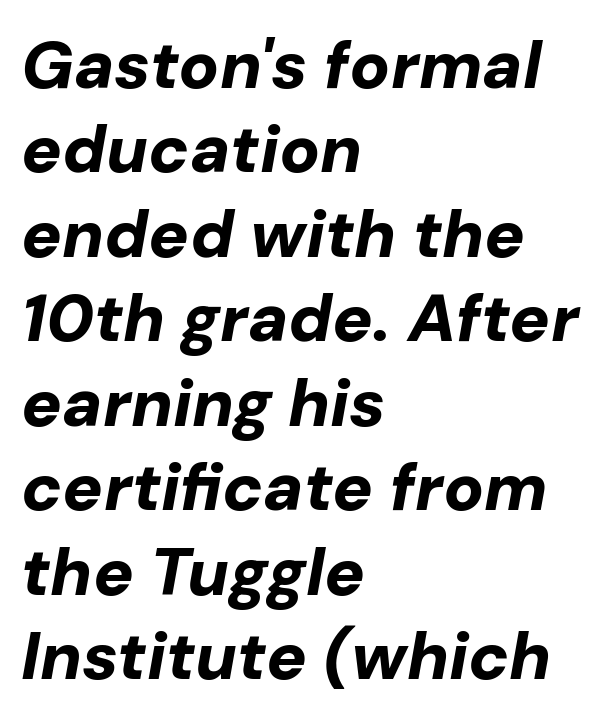
The image shows 67 px bold type, italic (leaning right); set left-aligned, normal line spacing (1.26x), normal letter spacing, not underlined; low stroke contrast and a medium x-height.
